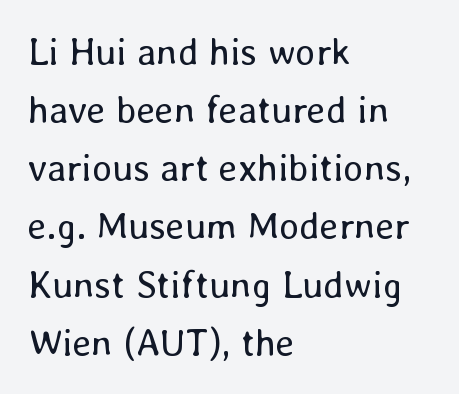
{"italic": "no", "bold": "no", "weight": "regular", "width": "normal", "stroke_contrast": "low", "x_height": "medium", "monospaced": "no", "underline": "no", "align": "left", "line_spacing": "normal", "line_spacing_ratio": 1.53, "letter_spacing": "normal", "letter_spacing_em": 0.0, "glyph_px": 38}
